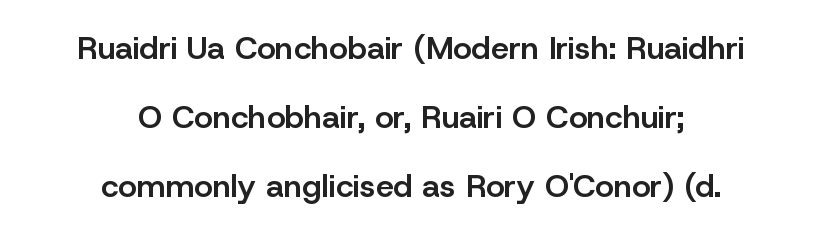
Tall strokes in this sample are plumb rather than angled. The rendering uses natural spacing where letterforms have individual widths. Decoration check: the copy has no underline. Visually the block forms a symmetrical silhouette, jagged on both flanks.
